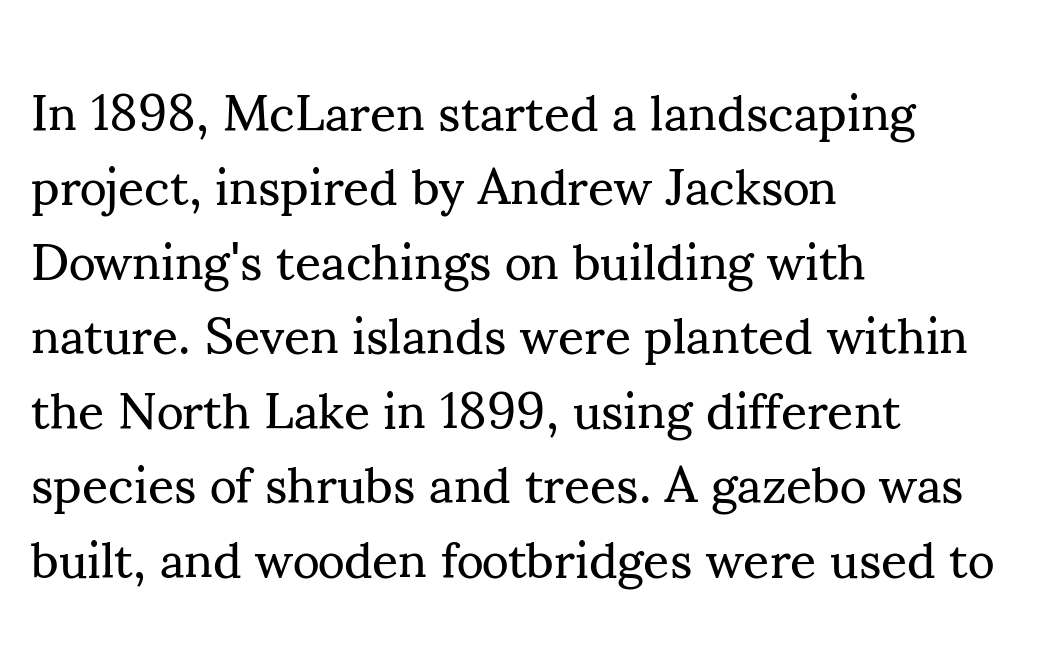
{"serif": "yes", "italic": "no", "bold": "no", "weight": "regular", "width": "normal", "stroke_contrast": "medium", "x_height": "small", "monospaced": "no", "underline": "no", "align": "left", "line_spacing": "normal", "line_spacing_ratio": 1.46, "letter_spacing": "normal", "letter_spacing_em": 0.0, "glyph_px": 51}
